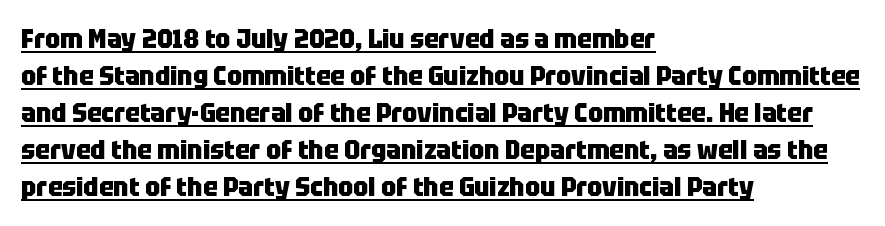
Q: Is the text bold? A: Yes.
Q: Is the text italic (slanted)? A: No, it is upright.
Q: Is the text underlined? A: Yes.
Q: How is the paragraph aligned? A: Left-aligned.
Q: Is the spacing between letters normal or unusually wide? A: Normal.
Q: Is the spacing between lines tight, normal or loose? A: Normal.
